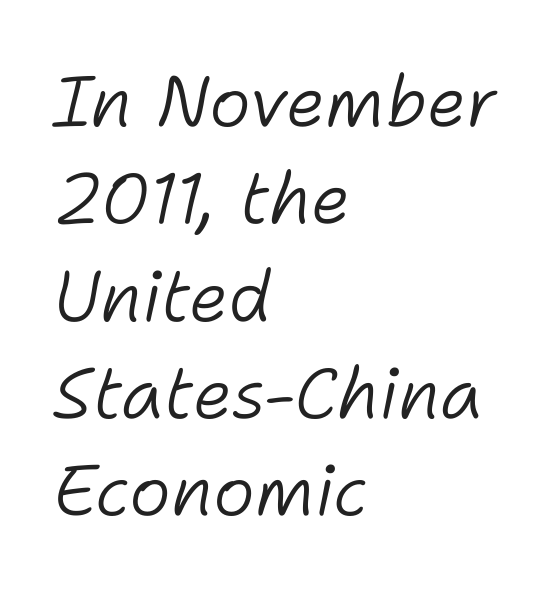
{"italic": "yes", "lean": "right", "slant_degrees": 11, "bold": "no", "weight": "light", "width": "normal", "stroke_contrast": "low", "x_height": "medium", "monospaced": "no", "underline": "no", "align": "left", "line_spacing": "normal", "line_spacing_ratio": 1.37, "letter_spacing": "normal", "letter_spacing_em": 0.0, "glyph_px": 71}
